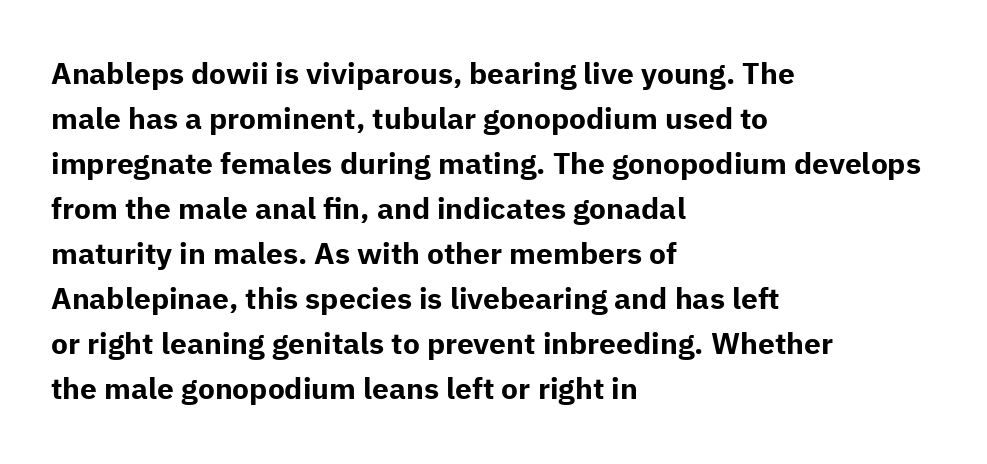
The image shows 30 px bold sans-serif type, upright; set left-aligned, normal line spacing (1.5x), normal letter spacing, not underlined; low stroke contrast and a medium x-height.
